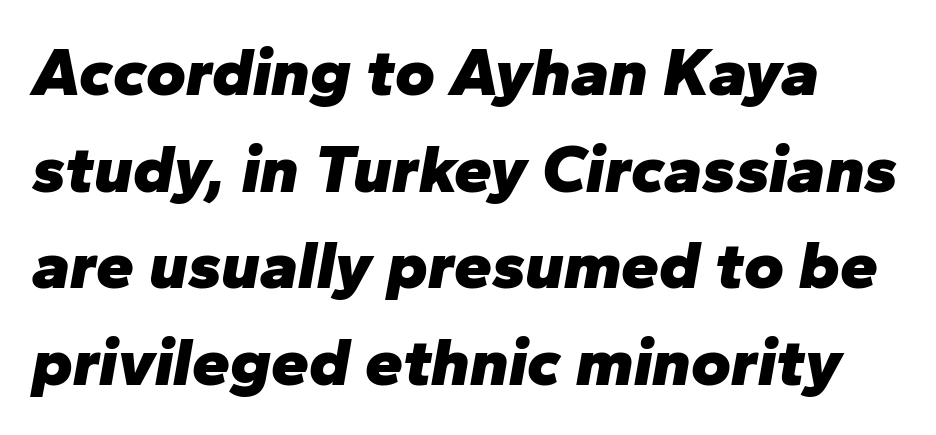
These lines are rendered in a variable-pitch font. When letters slant like this, we call the style italic. These words are printed bold, with thick strokes throughout. Summary of vertical rhythm: regular, with standard interline spacing.
